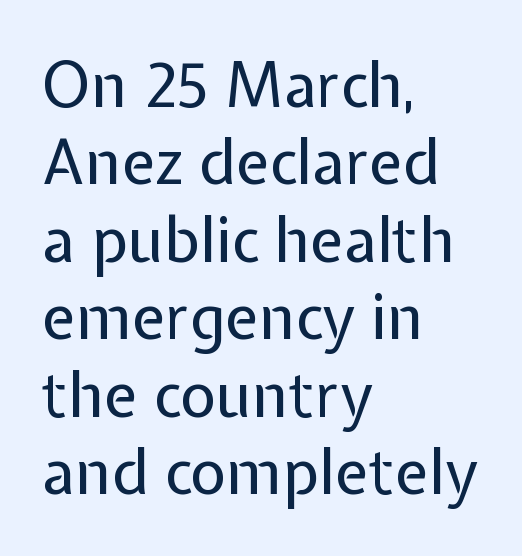
{"serif": "no", "italic": "no", "bold": "no", "weight": "regular", "width": "normal", "stroke_contrast": "low", "x_height": "medium", "monospaced": "no", "underline": "no", "align": "left", "line_spacing": "normal", "line_spacing_ratio": 1.25, "letter_spacing": "normal", "letter_spacing_em": 0.0, "glyph_px": 62}
